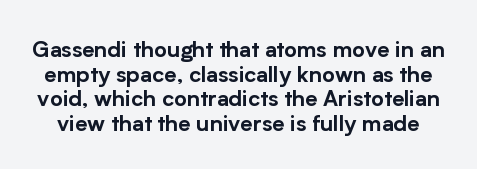
The image shows 22 px text type, upright; set tight line spacing (1.12x), normal letter spacing, not underlined.
